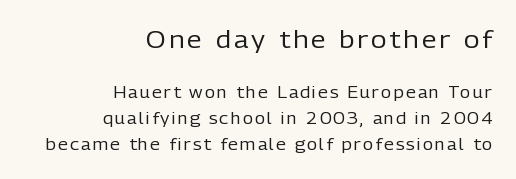
{"italic": "no", "bold": "no", "underline": "no", "align": "right", "line_spacing": "normal", "line_spacing_ratio": 1.63, "larger_block": "first", "size_ratio": 1.5, "glyph_px": 24}
